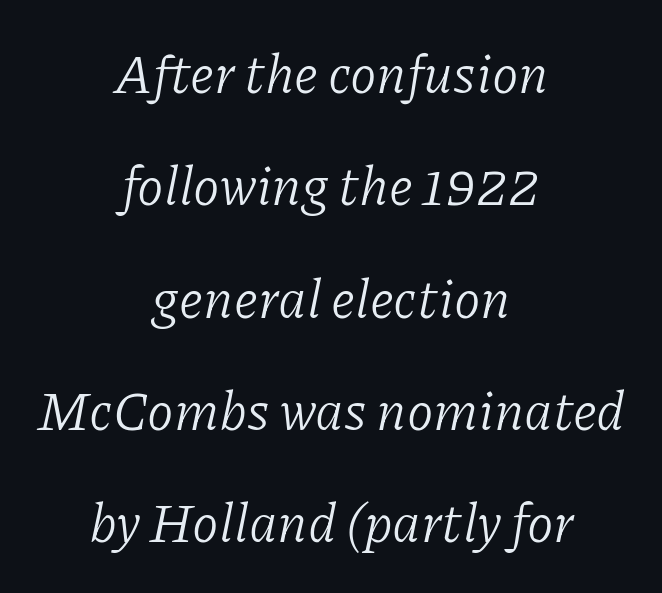
Summary of vertical rhythm: relaxed, with wide interline spacing. Bare-footed words on every line. Words appear dense and cohesive because spacing is normal. Stroke mass is kept to a normal reading level or below. Serif or sans? Serif — the stroke terminals have little feet. One-word summary of the alignment: center.
